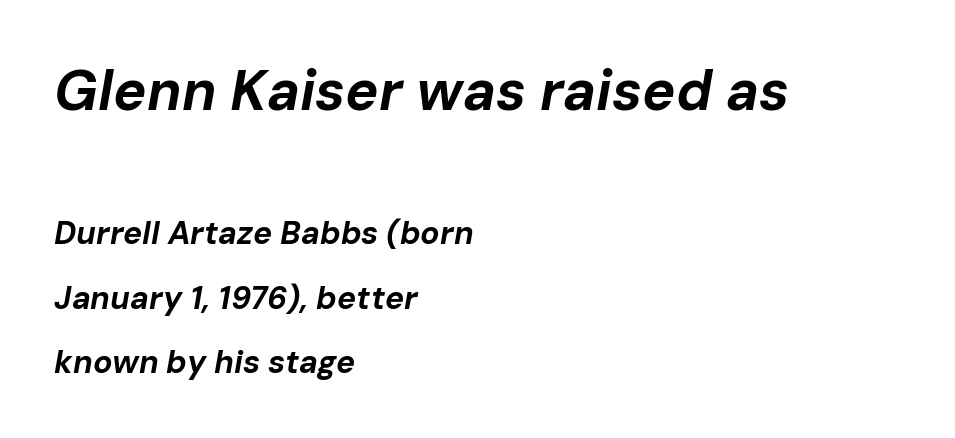
Q: Is the text bold? A: Yes.
Q: Is the text italic (slanted)? A: Yes, it leans right by about 10 degrees.
Q: Is the text underlined? A: No.
Q: How is the paragraph aligned? A: Left-aligned.
Q: Is the spacing between letters normal or unusually wide? A: Normal.
Q: Is the spacing between lines tight, normal or loose? A: Loose.
Q: Which block of text is set in a larger size, the first (top) or the second (bottom)? A: The first (top) one.
Q: Width (condensed, normal, or wide)? A: Normal.
Q: Stroke contrast? A: Low.
Q: x-height? A: Medium.
Q: Monospaced? A: No.
